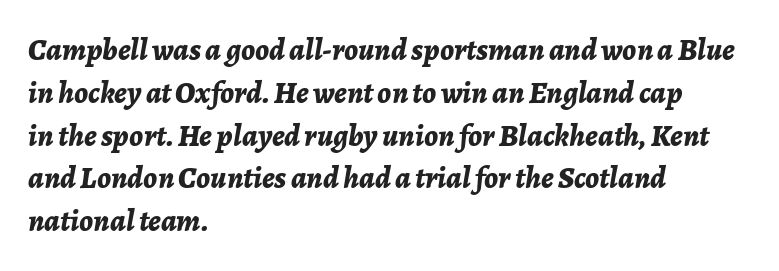
A typesetter would call this proportional, since set widths differ per character. When letters slant like this, we call the style italic. Clear beneath every line of the passage. The passage shown has conventional tracking throughout.
